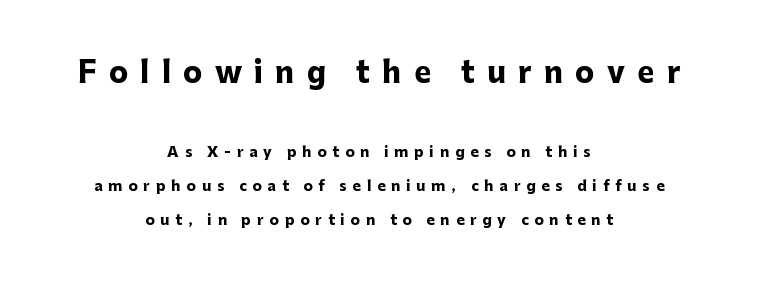
{"serif": "no", "italic": "no", "bold": "yes", "weight": "heavy", "width": "normal", "stroke_contrast": "low", "x_height": "medium", "monospaced": "no", "underline": "no", "align": "center", "line_spacing": "loose", "line_spacing_ratio": 2.44, "letter_spacing": "wide", "letter_spacing_em": 0.42, "larger_block": "first", "size_ratio": 2.07, "glyph_px": 29}
